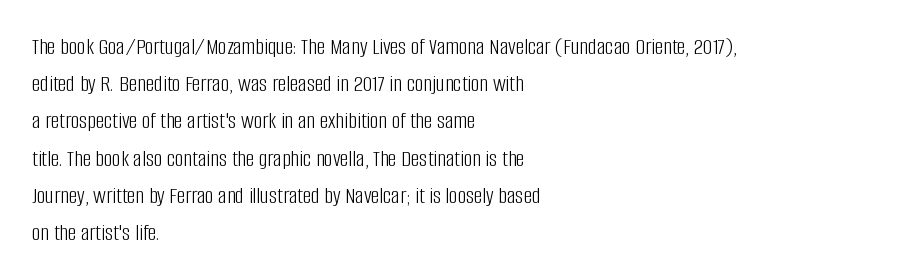
Q: Is the text bold? A: No.
Q: Is the text italic (slanted)? A: No, it is upright.
Q: Is the text underlined? A: No.
Q: How is the paragraph aligned? A: Left-aligned.
Q: Is the spacing between letters normal or unusually wide? A: Normal.
Q: Is the spacing between lines tight, normal or loose? A: Normal.
